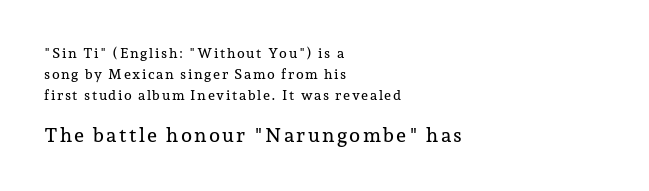
The image shows 20 px text type, upright; set left-aligned, normal line spacing (1.49x), not underlined; the second (bottom) block is 1.43x larger.
